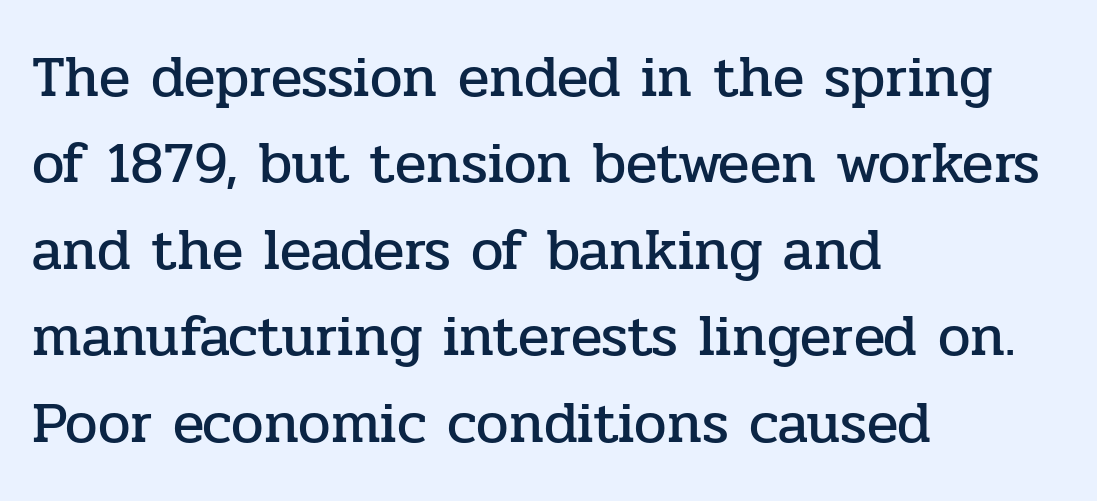
Layout note: lines flush left. The block of text has a typical density, with ordinary space between rows. The strip under each line holds only bare page. Are there feet on the stems? There are — it's a serif. Do the letters lean? They stand straight.
